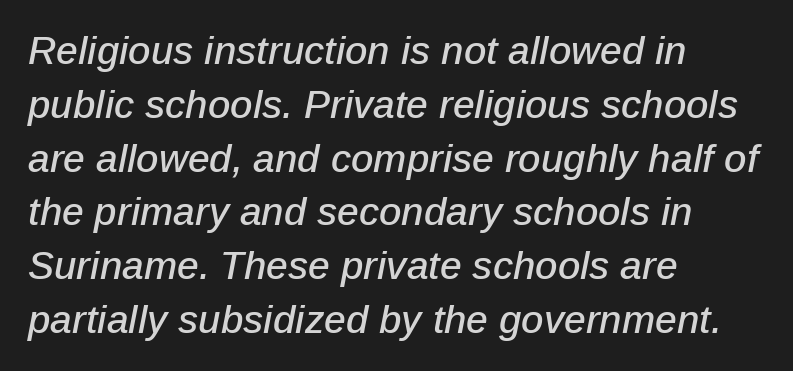
{"italic": "yes", "lean": "right", "slant_degrees": 12, "width": "normal", "stroke_contrast": "low", "x_height": "medium", "monospaced": "no", "underline": "no", "align": "left", "line_spacing": "normal", "line_spacing_ratio": 1.38, "letter_spacing": "normal", "letter_spacing_em": 0.0, "glyph_px": 39}
